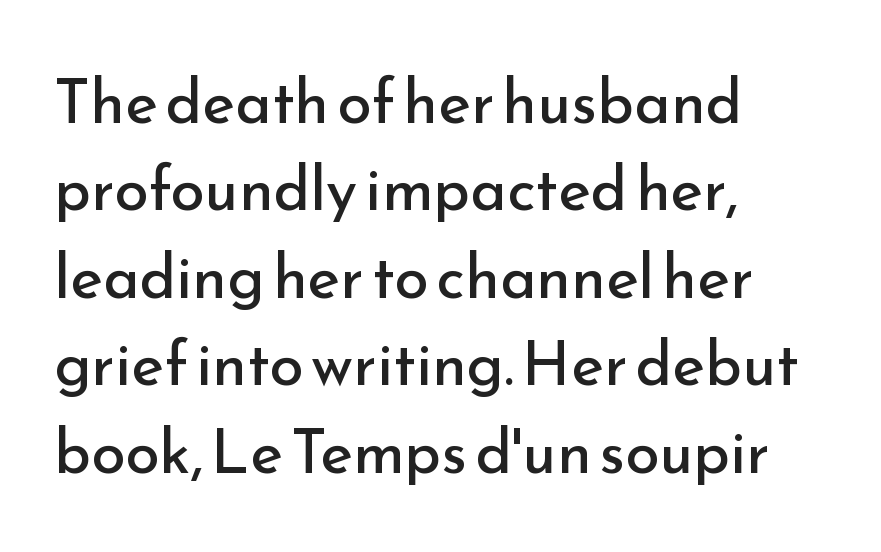
{"serif": "no", "italic": "no", "bold": "no", "weight": "regular", "width": "normal", "stroke_contrast": "low", "x_height": "small", "monospaced": "no", "underline": "no", "align": "left", "line_spacing": "normal", "line_spacing_ratio": 1.41, "letter_spacing": "normal", "letter_spacing_em": 0.0, "glyph_px": 62}
